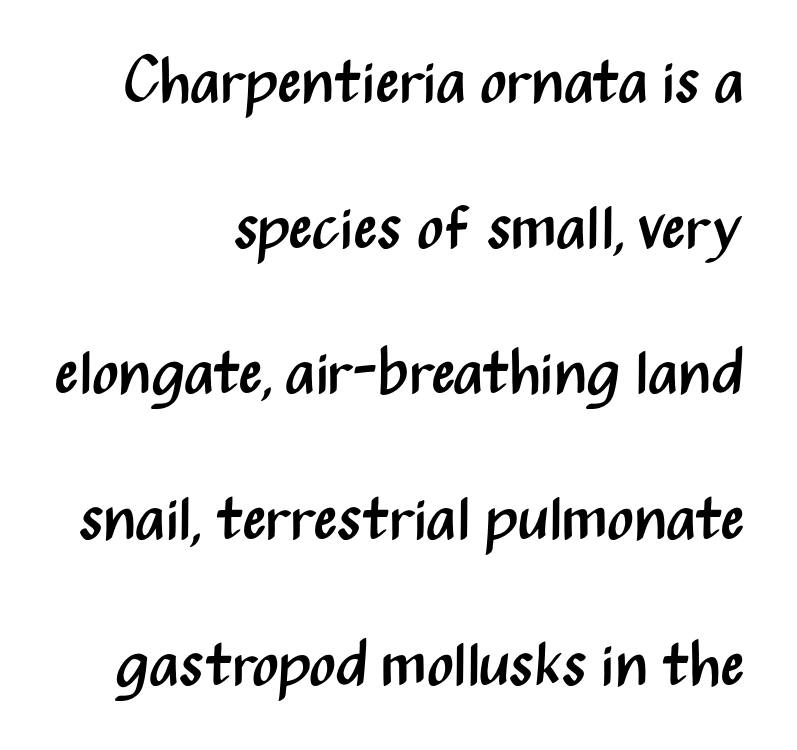
Q: Is the text bold? A: No.
Q: Is the text italic (slanted)? A: No, it is upright.
Q: Is the typeface a serif or a sans-serif typeface? A: Sans-serif.
Q: Is the text underlined? A: No.
Q: How is the paragraph aligned? A: Right-aligned.
Q: Is the spacing between letters normal or unusually wide? A: Normal.
Q: Is the spacing between lines tight, normal or loose? A: Loose.
Q: Width (condensed, normal, or wide)? A: Condensed.
Q: Stroke contrast? A: Medium.
Q: x-height? A: Medium.
Q: Monospaced? A: No.
